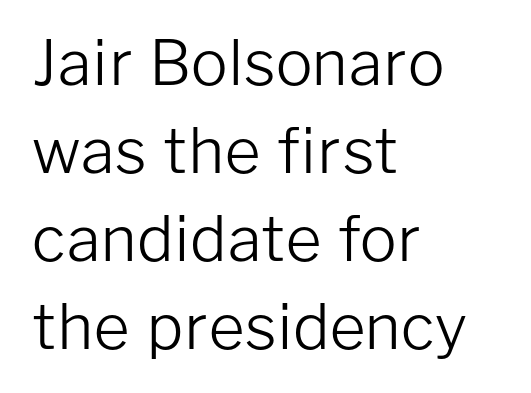
The passage shown is typed in a proportional face where columns would drift. Default kerning and tracking; the words read as compact shapes. The rag falls on the right side of this text block. You can tell it's not italic because the verticals are truly vertical. No extra ink here — the face is not bold.
